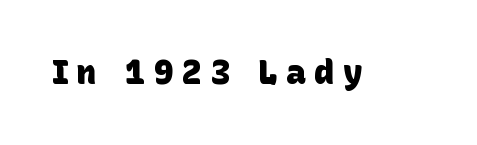
Pretty heavy lettering here — definitely bold. A typesetter would call this heavily tracked-out type. The passage shown is typed in a proportional face where columns would drift. The gap between lines stays unmarked. Classification — sans serif.
